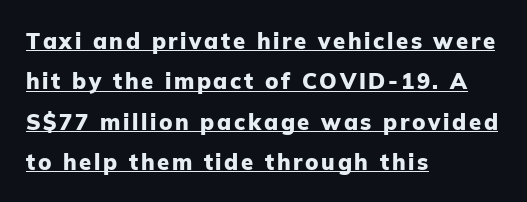
{"italic": "no", "bold": "yes", "underline": "yes", "align": "left", "line_spacing_ratio": 1.83, "glyph_px": 22}
